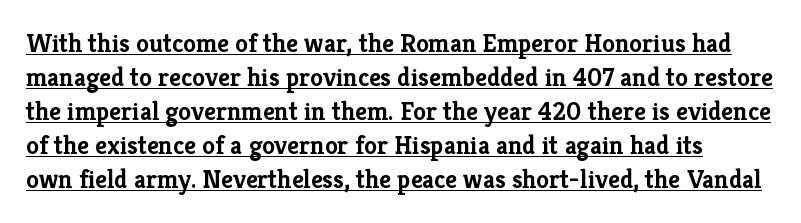
Q: Is the text bold? A: Yes.
Q: Is the text italic (slanted)? A: No, it is upright.
Q: Is the text underlined? A: Yes.
Q: Is the spacing between letters normal or unusually wide? A: Normal.
Q: Is the spacing between lines tight, normal or loose? A: Normal.
